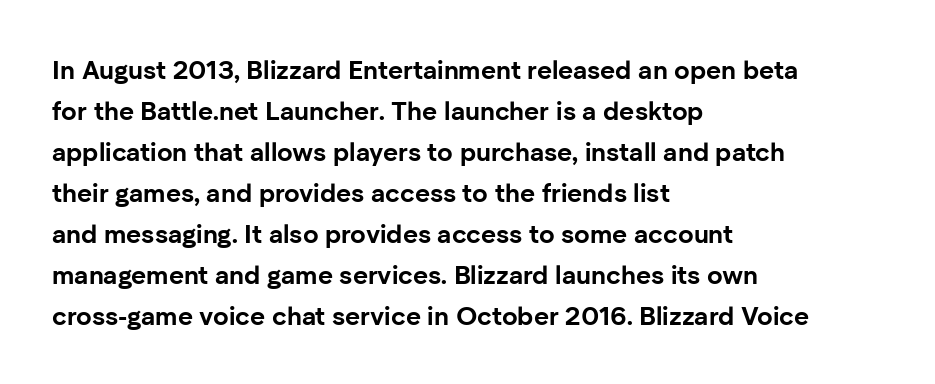
{"italic": "no", "bold": "yes", "underline": "no", "align": "left", "line_spacing": "normal", "line_spacing_ratio": 1.58, "letter_spacing": "normal", "letter_spacing_em": 0.0, "glyph_px": 26}
